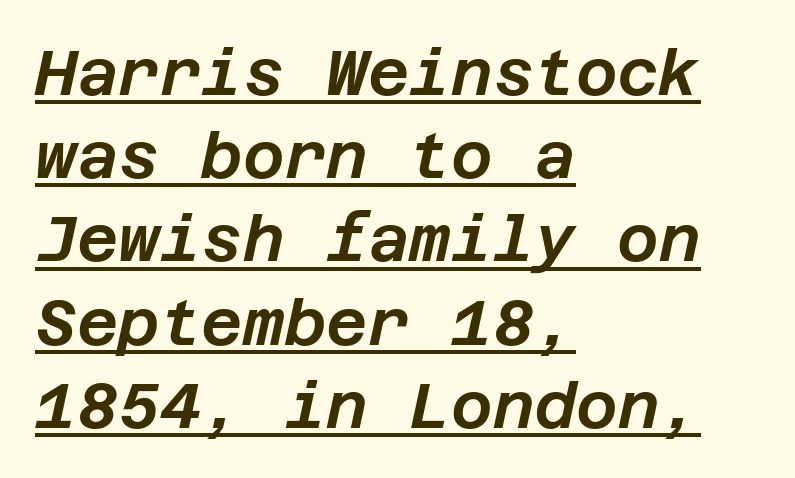
The image shows 64 px text type, italic (leaning right); set left-aligned, normal line spacing (1.3x), normal letter spacing, underlined; low stroke contrast and a large x-height.
